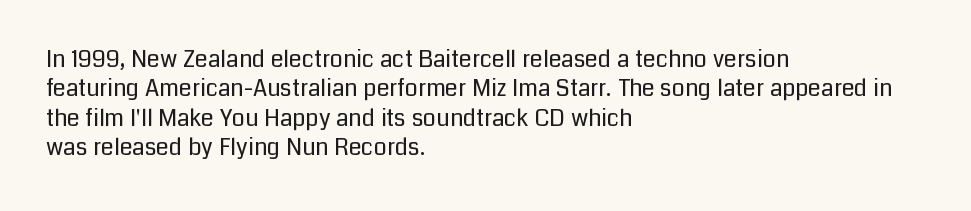
Q: Is the text bold? A: No.
Q: Is the text italic (slanted)? A: No, it is upright.
Q: Is the text underlined? A: No.
Q: How is the paragraph aligned? A: Left-aligned.
Q: Is the spacing between letters normal or unusually wide? A: Normal.
Q: Is the spacing between lines tight, normal or loose? A: Normal.
